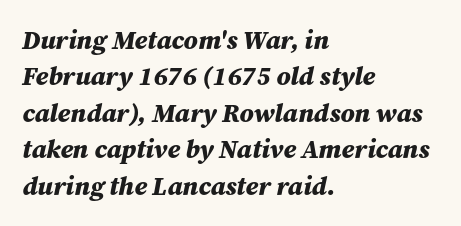
{"italic": "yes", "lean": "right", "slant_degrees": 12, "bold": "yes", "underline": "no", "align": "left", "line_spacing": "normal", "line_spacing_ratio": 1.4, "letter_spacing": "normal", "letter_spacing_em": 0.0, "glyph_px": 26}
